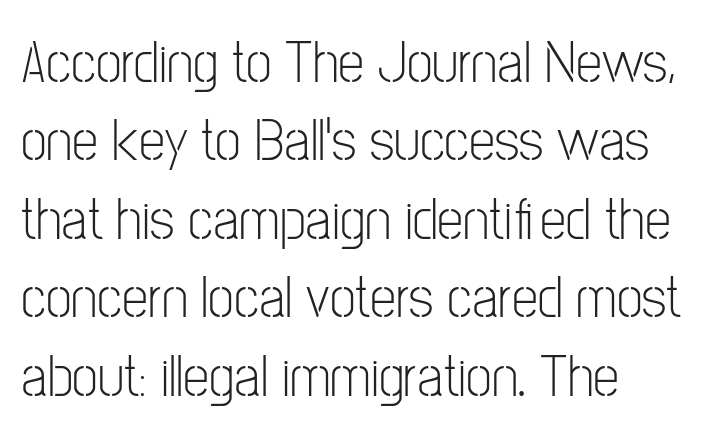
The image shows 59 px light, condensed sans-serif type, upright; set left-aligned, normal line spacing (1.33x), normal letter spacing, not underlined; low stroke contrast and a medium x-height.
